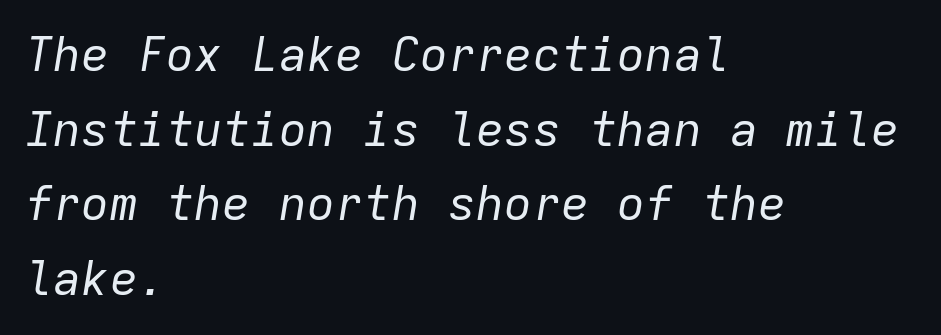
{"italic": "yes", "lean": "right", "slant_degrees": 9, "bold": "no", "weight": "regular", "width": "normal", "stroke_contrast": "low", "x_height": "medium", "monospaced": "yes", "underline": "no", "align": "left", "line_spacing": "normal", "line_spacing_ratio": 1.59, "letter_spacing": "normal", "letter_spacing_em": 0.0, "glyph_px": 47}
